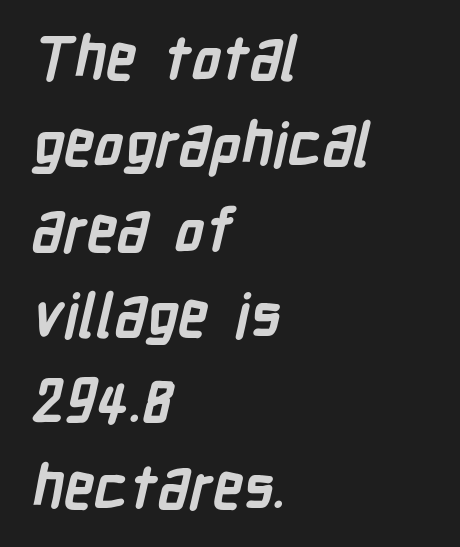
The image shows 60 px semibold, condensed sans-serif type; set left-aligned, normal line spacing (1.43x), normal letter spacing, not underlined; low stroke contrast and a medium x-height.
